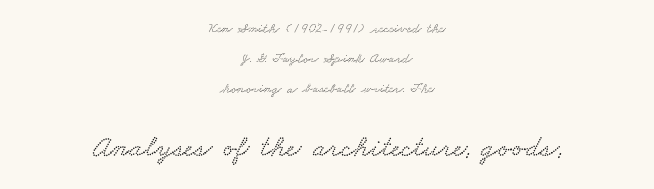
Q: Is the text underlined? A: No.
Q: How is the paragraph aligned? A: Centered.
Q: Is the spacing between letters normal or unusually wide? A: Normal.
Q: Is the spacing between lines tight, normal or loose? A: Loose.
Q: Which block of text is set in a larger size, the first (top) or the second (bottom)? A: The second (bottom) one.
Q: Width (condensed, normal, or wide)? A: Wide.
Q: Stroke contrast? A: Low.
Q: x-height? A: Small.
Q: Monospaced? A: No.
